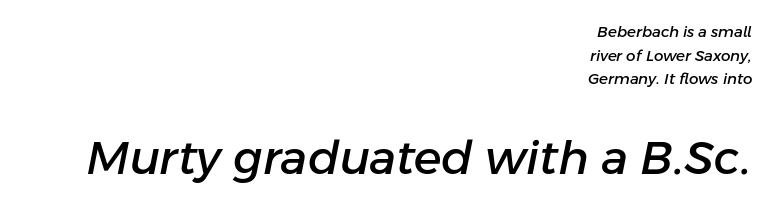
{"italic": "yes", "lean": "right", "slant_degrees": 11, "width": "normal", "stroke_contrast": "low", "x_height": "medium", "monospaced": "no", "underline": "no", "align": "right", "line_spacing": "normal", "line_spacing_ratio": 1.58, "letter_spacing": "normal", "letter_spacing_em": 0.0, "larger_block": "second", "size_ratio": 3.07, "glyph_px": 46}
